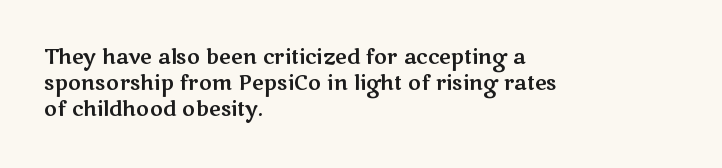
{"italic": "no", "underline": "no", "align": "left", "line_spacing": "normal", "line_spacing_ratio": 1.29, "letter_spacing": "normal", "letter_spacing_em": 0.0, "glyph_px": 20}
